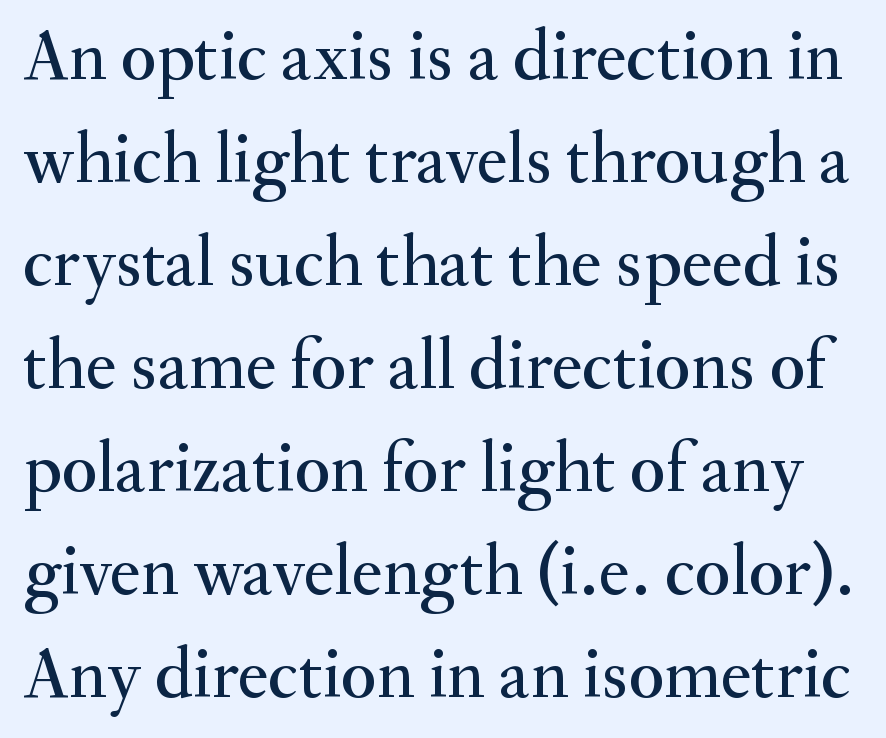
Q: Is the text italic (slanted)? A: No, it is upright.
Q: Is the typeface a serif or a sans-serif typeface? A: Serif.
Q: Is the text underlined? A: No.
Q: Is the spacing between letters normal or unusually wide? A: Normal.
Q: Is the spacing between lines tight, normal or loose? A: Normal.
Q: Width (condensed, normal, or wide)? A: Normal.
Q: Stroke contrast? A: Medium.
Q: x-height? A: Small.
Q: Monospaced? A: No.
